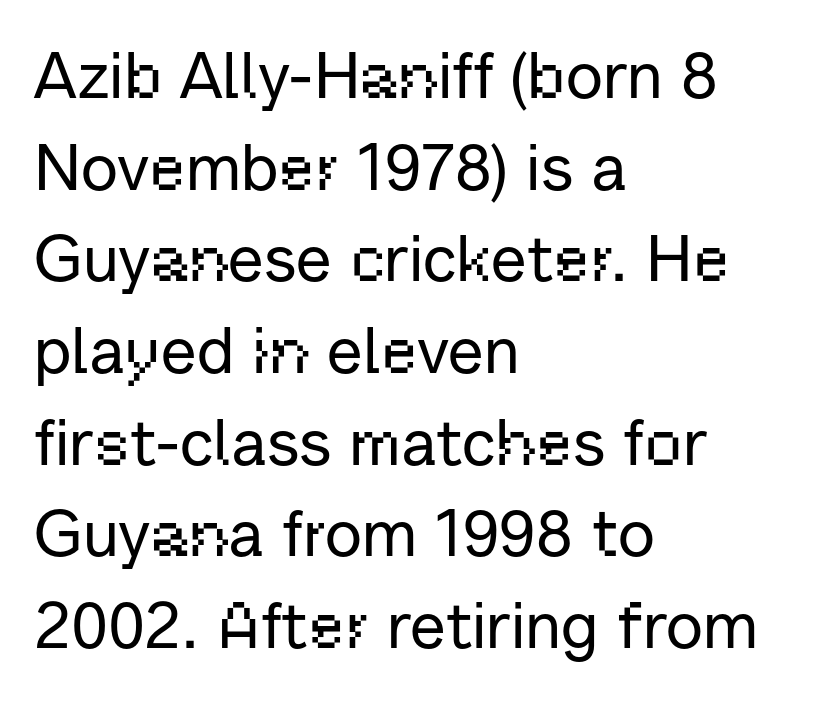
The image shows 65 px sans-serif type, upright; set left-aligned, normal line spacing (1.41x), normal letter spacing, not underlined; low stroke contrast and a medium x-height.
